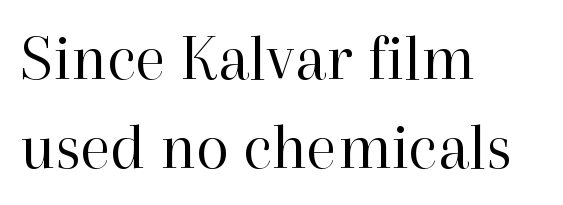
The font is comparable to plain body text, perhaps lighter. Evenly set lines give the paragraph a standard silhouette. This sample uses an upright cut, with every glyph sitting square on the baseline. Line beginnings align vertically; line endings do not. I'd call this a serif setting — the letters wear small feet. Letters rest on an invisible, unmarked baseline.
